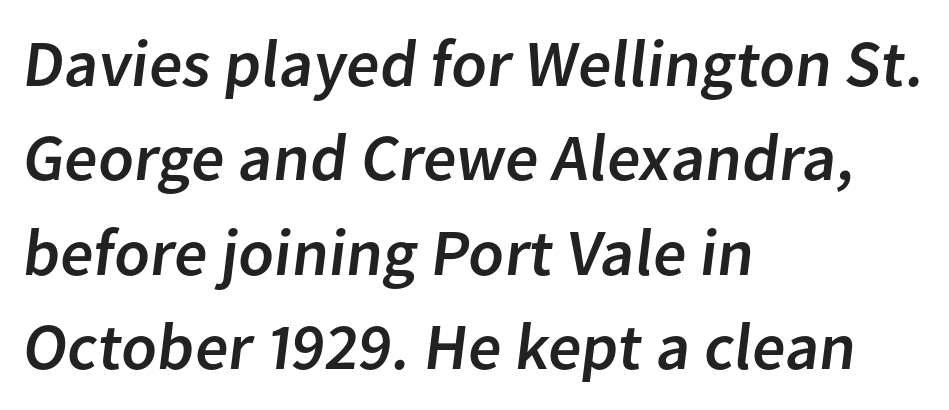
These lines sit exactly where default settings would place them. Descenders hang freely into open space. You can tell from the bare stems that sans-serif type was used. Spacing verdict: proportional, widths tailored to each character. The rendering anchors every line to the left-hand side.
